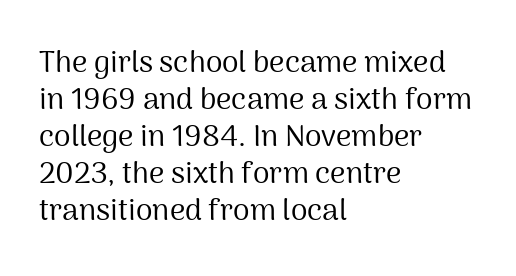
{"serif": "no", "italic": "no", "bold": "no", "weight": "regular", "width": "normal", "stroke_contrast": "medium", "x_height": "medium", "monospaced": "no", "underline": "no", "align": "left", "line_spacing_ratio": 1.23, "letter_spacing": "normal", "letter_spacing_em": 0.0, "glyph_px": 30}
